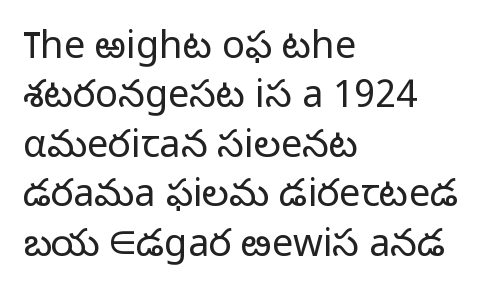
The vertical gap from one line to the next is medium. This reads as an unemphasized weight, regular at the heaviest. Is this a fixed-width face? No — the glyphs have proportional, varying widths. These lines keep a tight, regular rhythm from letter to letter. Does the type have serifs? No, each stem ends abruptly.
